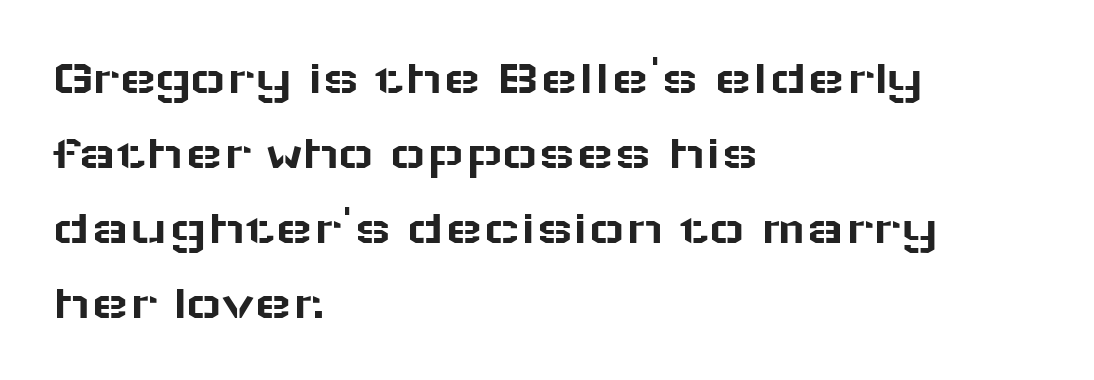
The image shows 50 px wide sans-serif type, upright; set left-aligned, normal line spacing (1.5x), normal letter spacing, not underlined; low stroke contrast and a medium x-height.
